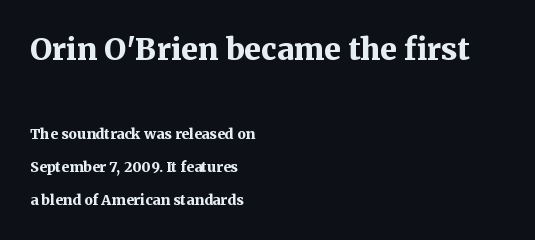
The image shows 30 px bold serif type, upright; set left-aligned, loose line spacing (2.37x), normal letter spacing, not underlined; the first (top) block is 2.14x larger; medium stroke contrast and a medium x-height.
